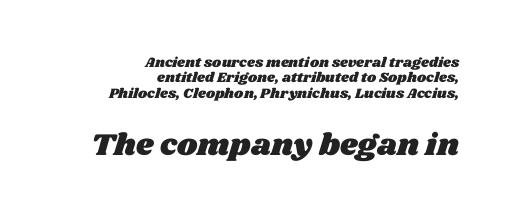
The image shows 31 px wide type; set right-aligned, tight line spacing (1.1x), normal letter spacing, not underlined; the second (bottom) block is 2.21x larger; medium stroke contrast and a large x-height.
